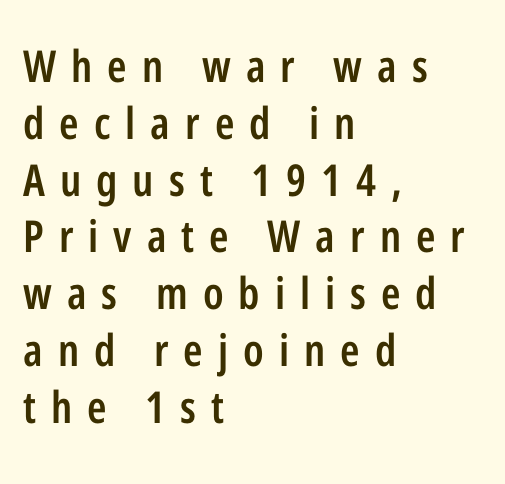
Proportional: the letters do not fall into vertical columns. Type style note: lacks serifs. The type is letterspaced generously, with wide tracking. The typesetter chose a ragged-right arrangement here. Emphasis by weight is partial: semibold.
